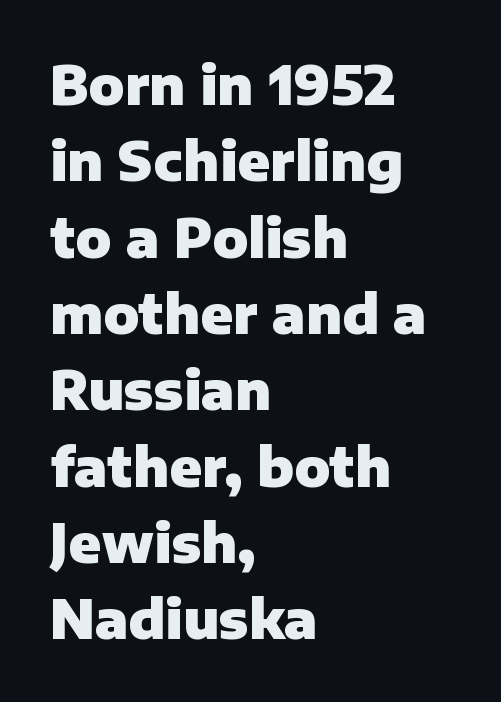
The image shows 53 px heavy sans-serif type, upright; set left-aligned, normal line spacing (1.44x), normal letter spacing, not underlined; low stroke contrast and a medium x-height.
